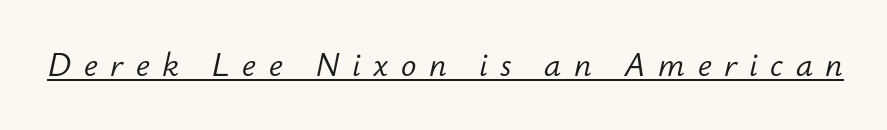
The image shows 32 px light type, italic (leaning right); set unusually wide letter spacing (+0.39 em), underlined; low stroke contrast and a small x-height.
